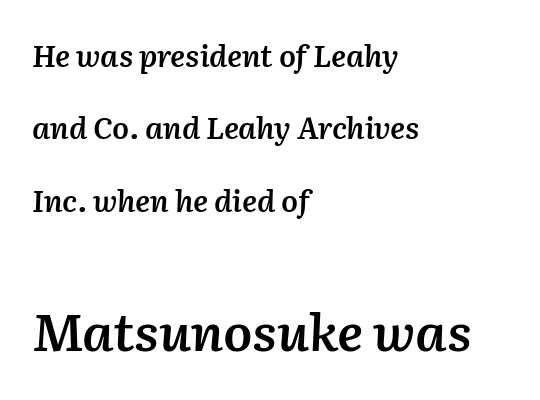
Line spacing here is loose. Would a proofreader flag this as italicized? Yes. The letters are semibold — heavier than regular but short of a full bold. Looks like regular typesetting: each glyph gets only the width it needs.
